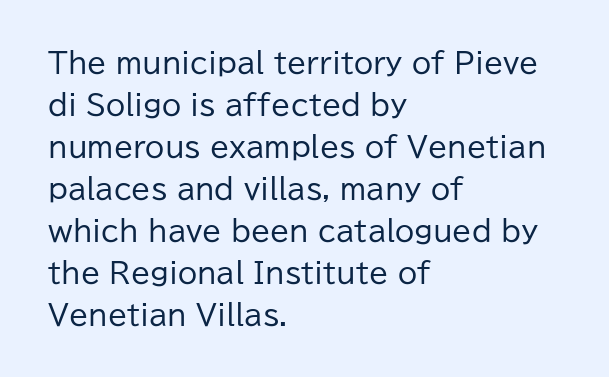
{"serif": "no", "italic": "no", "bold": "no", "weight": "regular", "width": "normal", "stroke_contrast": "low", "x_height": "medium", "monospaced": "no", "underline": "no", "align": "left", "line_spacing": "normal", "line_spacing_ratio": 1.5, "letter_spacing": "normal", "letter_spacing_em": 0.0, "glyph_px": 28}
